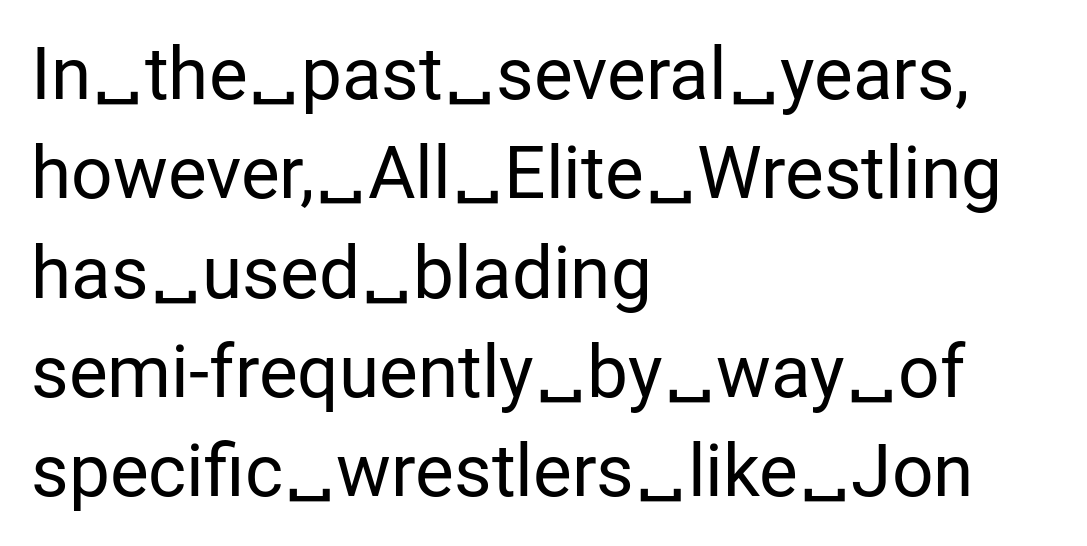
{"serif": "no", "italic": "no", "bold": "no", "weight": "regular", "width": "normal", "stroke_contrast": "low", "x_height": "medium", "monospaced": "no", "underline": "no", "align": "left", "line_spacing": "normal", "line_spacing_ratio": 1.36, "letter_spacing": "normal", "letter_spacing_em": 0.0, "glyph_px": 73}
